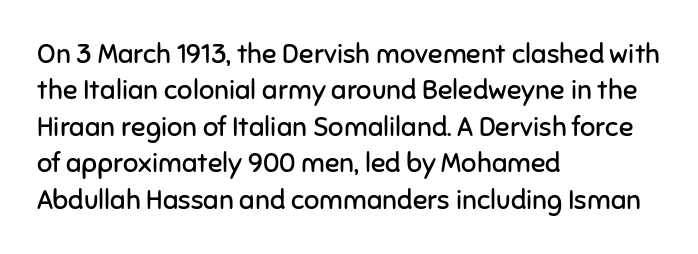
{"italic": "no", "bold": "no", "underline": "no", "align": "left", "line_spacing": "normal", "line_spacing_ratio": 1.35, "letter_spacing": "normal", "letter_spacing_em": 0.0, "glyph_px": 27}
